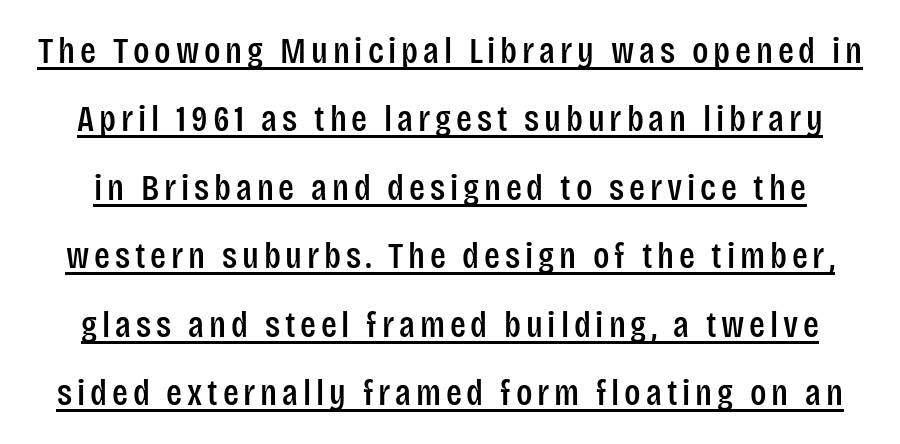
A baseline rule has been typeset under these characters. Here the designer chose a conventional face with non-uniform glyph widths. These lines were composed using upright roman letters. Font category for this specimen: sans-serif.
